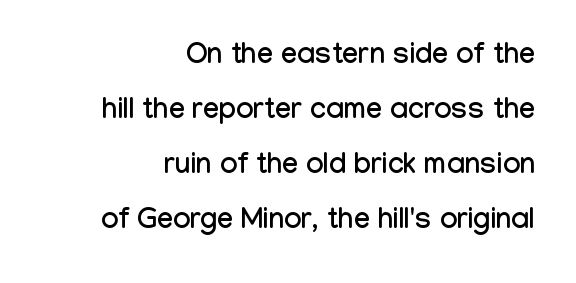
The image shows 29 px condensed sans-serif type, upright; set right-aligned, loose line spacing (1.9x), normal letter spacing, not underlined; low stroke contrast and a medium x-height.
